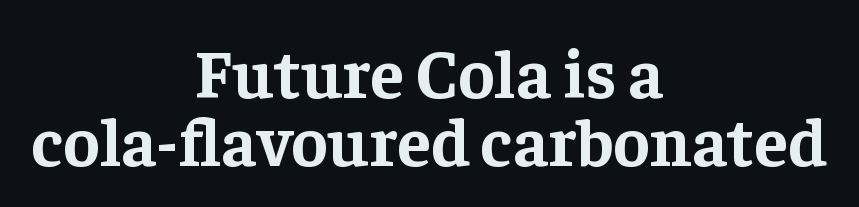
Q: Is the text bold? A: Yes.
Q: Is the text italic (slanted)? A: No, it is upright.
Q: Is the typeface a serif or a sans-serif typeface? A: Serif.
Q: Is the text underlined? A: No.
Q: How is the paragraph aligned? A: Centered.
Q: Is the spacing between letters normal or unusually wide? A: Normal.
Q: Is the spacing between lines tight, normal or loose? A: Tight.
Q: Width (condensed, normal, or wide)? A: Normal.
Q: Stroke contrast? A: Low.
Q: x-height? A: Medium.
Q: Monospaced? A: No.
